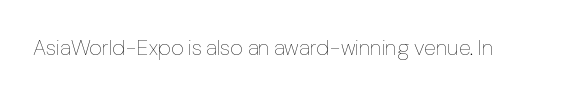
{"italic": "no", "bold": "no", "underline": "no", "letter_spacing": "normal", "letter_spacing_em": 0.0, "glyph_px": 22}
